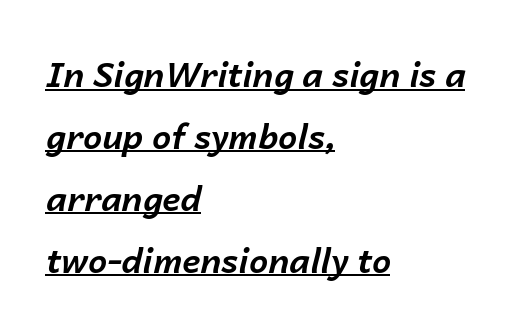
Q: Is the text bold? A: Yes.
Q: Is the text italic (slanted)? A: Yes, it leans right by about 14 degrees.
Q: Is the text underlined? A: Yes.
Q: How is the paragraph aligned? A: Left-aligned.
Q: Is the spacing between letters normal or unusually wide? A: Normal.
Q: Width (condensed, normal, or wide)? A: Normal.
Q: Stroke contrast? A: Low.
Q: x-height? A: Medium.
Q: Monospaced? A: No.
